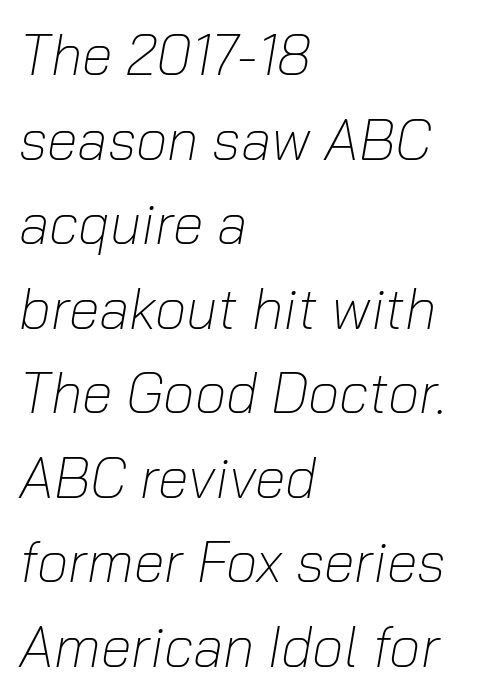
Q: Is the text bold? A: No.
Q: Is the text italic (slanted)? A: Yes, it leans right by about 10 degrees.
Q: Is the text underlined? A: No.
Q: How is the paragraph aligned? A: Left-aligned.
Q: Is the spacing between letters normal or unusually wide? A: Normal.
Q: Is the spacing between lines tight, normal or loose? A: Normal.
Q: Width (condensed, normal, or wide)? A: Normal.
Q: Stroke contrast? A: Low.
Q: x-height? A: Medium.
Q: Monospaced? A: No.
